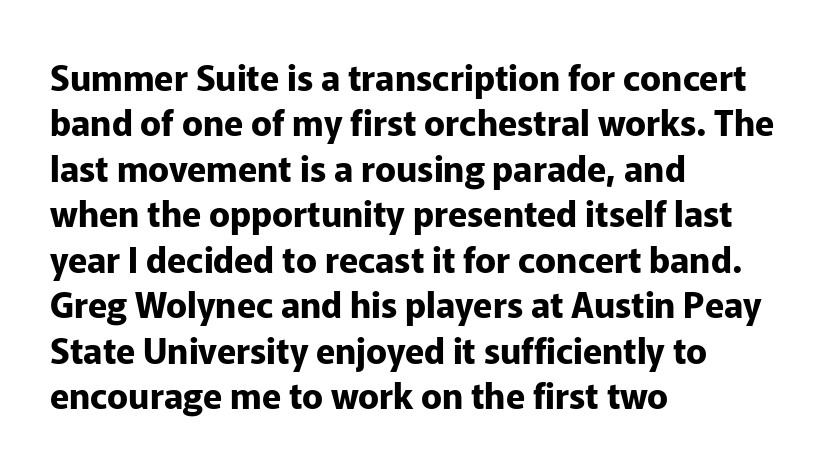
Q: Is the text bold? A: Yes.
Q: Is the text italic (slanted)? A: No, it is upright.
Q: Is the typeface a serif or a sans-serif typeface? A: Sans-serif.
Q: Is the text underlined? A: No.
Q: How is the paragraph aligned? A: Left-aligned.
Q: Is the spacing between letters normal or unusually wide? A: Normal.
Q: Is the spacing between lines tight, normal or loose? A: Normal.
Q: Width (condensed, normal, or wide)? A: Normal.
Q: Stroke contrast? A: Low.
Q: x-height? A: Medium.
Q: Monospaced? A: No.
